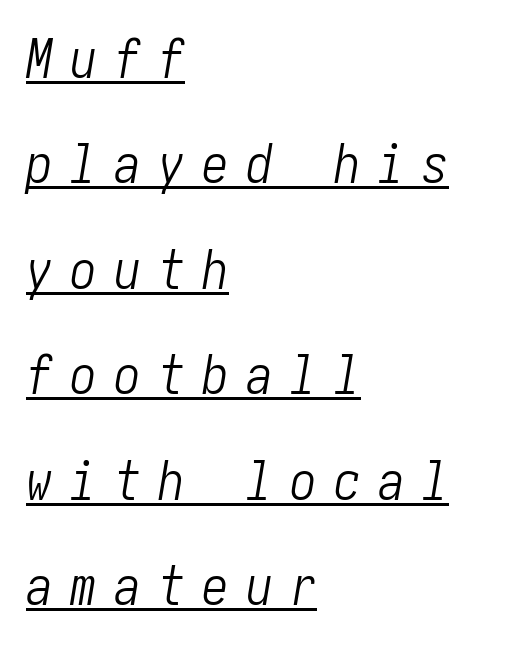
Q: Is the text bold? A: No.
Q: Is the text italic (slanted)? A: Yes, it leans right by about 10 degrees.
Q: Is the text underlined? A: Yes.
Q: How is the paragraph aligned? A: Left-aligned.
Q: Is the spacing between letters normal or unusually wide? A: Unusually wide.
Q: Is the spacing between lines tight, normal or loose? A: Loose.
Q: Width (condensed, normal, or wide)? A: Condensed.
Q: Stroke contrast? A: Low.
Q: x-height? A: Medium.
